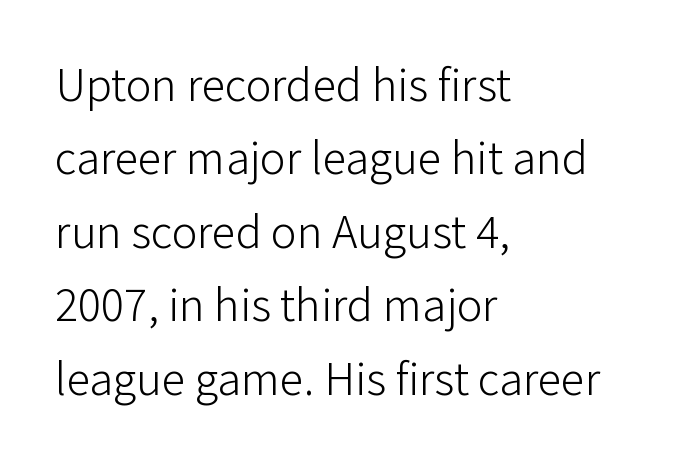
Nothing heavy about these letters — not bold at all. Varying glyph widths throughout — classic text-font behaviour. The font family rendered here belongs to the sans-serif group. The space between consecutive lines is moderate. Which margin do the lines hug? The left one — the right edge is uneven. The space beneath each line is pristine and unruled.
